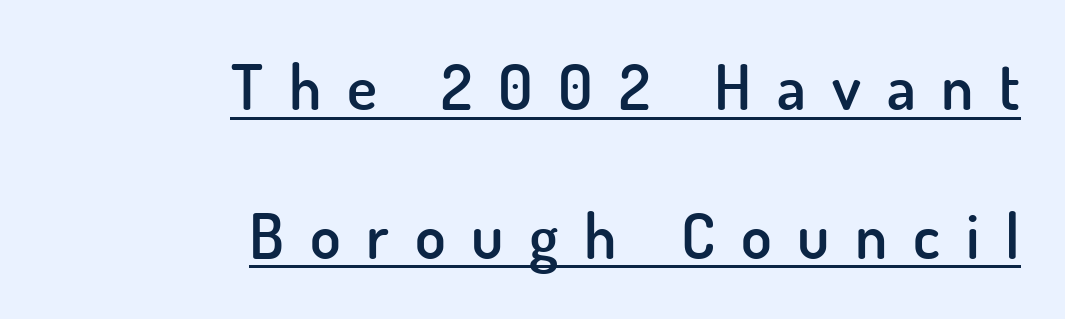
{"serif": "no", "italic": "no", "bold": "semi", "weight": "semibold", "width": "normal", "stroke_contrast": "low", "x_height": "small", "monospaced": "no", "underline": "yes", "align": "right", "line_spacing": "loose", "line_spacing_ratio": 2.36, "letter_spacing": "wide", "letter_spacing_em": 0.41, "glyph_px": 63}
